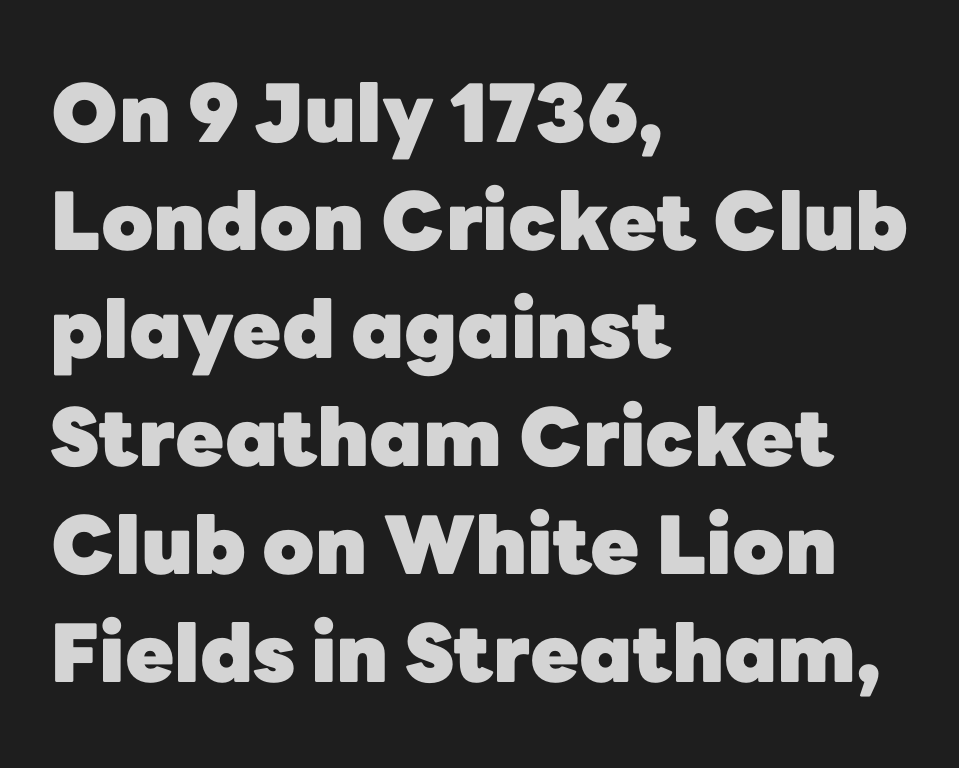
Tall strokes in this sample are plumb rather than angled. Evenly set lines give the paragraph a standard silhouette. Look at the bottom of the vertical strokes: they stop flat, with no serifs. Teacher's note: observe the even left margin — that is flush-left alignment.
